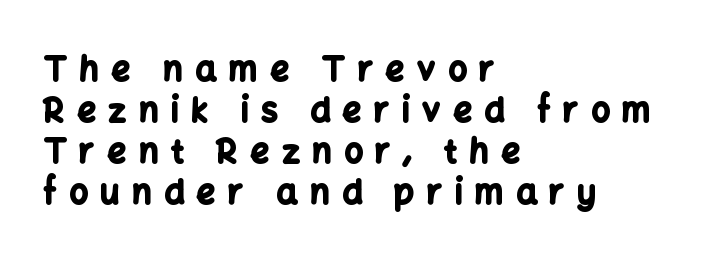
The image shows 33 px bold sans-serif type, upright; set left-aligned, line spacing 1.24x, unusually wide letter spacing (+0.38 em), not underlined; low stroke contrast and a medium x-height.
